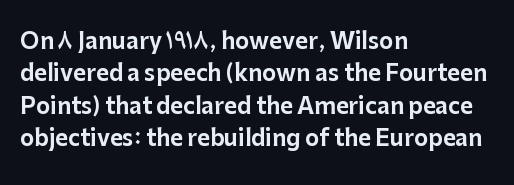
{"italic": "no", "underline": "no", "align": "left", "line_spacing": "normal", "line_spacing_ratio": 1.47, "letter_spacing": "normal", "letter_spacing_em": 0.0, "glyph_px": 22}
